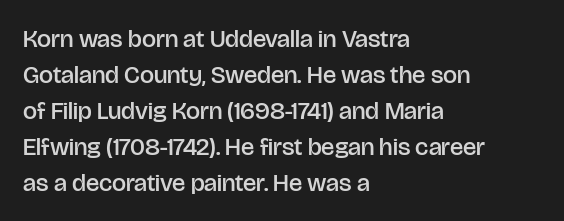
Q: Is the text bold? A: Semi-bold.
Q: Is the text italic (slanted)? A: No, it is upright.
Q: Is the text underlined? A: No.
Q: How is the paragraph aligned? A: Left-aligned.
Q: Is the spacing between letters normal or unusually wide? A: Normal.
Q: Is the spacing between lines tight, normal or loose? A: Normal.
